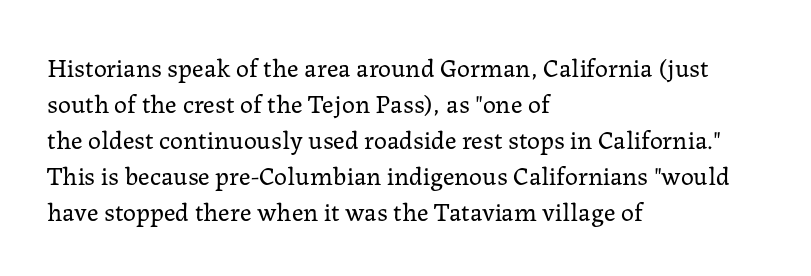
Q: Is the text bold? A: No.
Q: Is the text italic (slanted)? A: No, it is upright.
Q: Is the text underlined? A: No.
Q: How is the paragraph aligned? A: Left-aligned.
Q: Is the spacing between letters normal or unusually wide? A: Normal.
Q: Is the spacing between lines tight, normal or loose? A: Normal.
